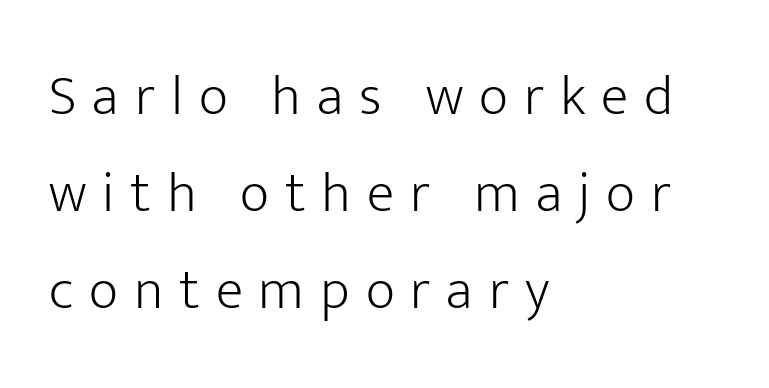
{"serif": "no", "italic": "no", "bold": "no", "weight": "light", "width": "normal", "stroke_contrast": "low", "x_height": "medium", "monospaced": "no", "underline": "no", "align": "left", "line_spacing": "normal", "line_spacing_ratio": 1.7, "letter_spacing": "wide", "letter_spacing_em": 0.28, "glyph_px": 57}
